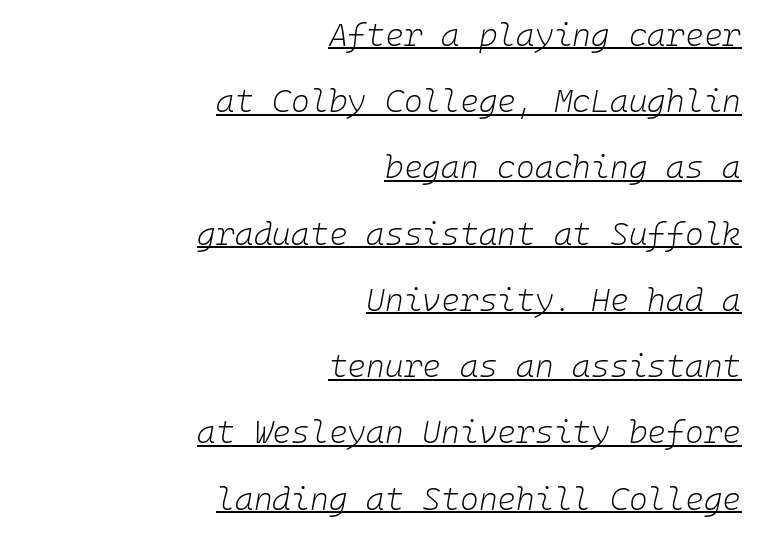
Notice how a bar underscores the lettering throughout. In terms of letterspacing, this is plain default setting. Regarding leading, the lines here are spaced well apart. Slanted lettering throughout. Weight: in the light-to-regular range.
